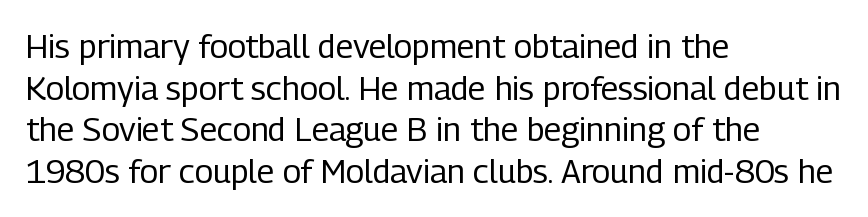
Q: Is the text bold? A: No.
Q: Is the text italic (slanted)? A: No, it is upright.
Q: Is the typeface a serif or a sans-serif typeface? A: Sans-serif.
Q: Is the text underlined? A: No.
Q: How is the paragraph aligned? A: Left-aligned.
Q: Is the spacing between letters normal or unusually wide? A: Normal.
Q: Is the spacing between lines tight, normal or loose? A: Normal.
Q: Width (condensed, normal, or wide)? A: Condensed.
Q: Stroke contrast? A: Low.
Q: x-height? A: Medium.
Q: Monospaced? A: No.
